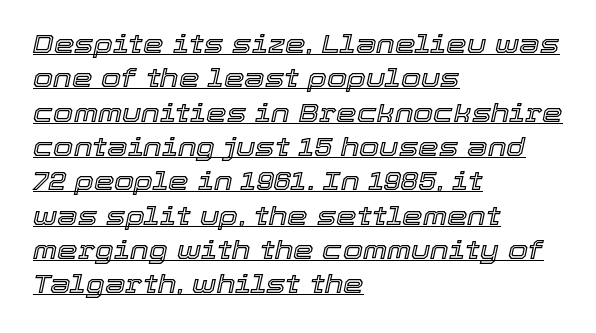
Students, note that the glyphs here touch the page at normal intervals. A continuous stroke trails under the words, as in a hyperlink. Successive baselines arrive at the customary interval. The axis of the letterforms is tilted away from vertical. Leftover space on each line is placed entirely after the last word.
